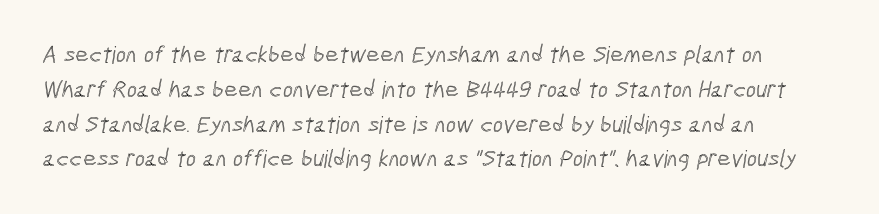
Q: Is the text underlined? A: No.
Q: How is the paragraph aligned? A: Left-aligned.
Q: Is the spacing between letters normal or unusually wide? A: Normal.
Q: Is the spacing between lines tight, normal or loose? A: Normal.
